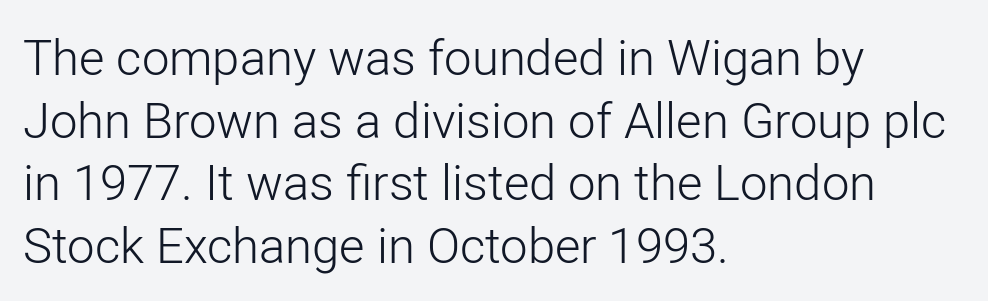
You could not count columns in this text — the font is proportionally spaced. The font's upright variant was chosen for this text. The rendering uses a moderate line-height, typical for paragraphs. Nope, no serifs anywhere on these letters. Horizontal alignment here is leftward, the default for most running prose. Nothing heavy about these letters — not bold at all.
